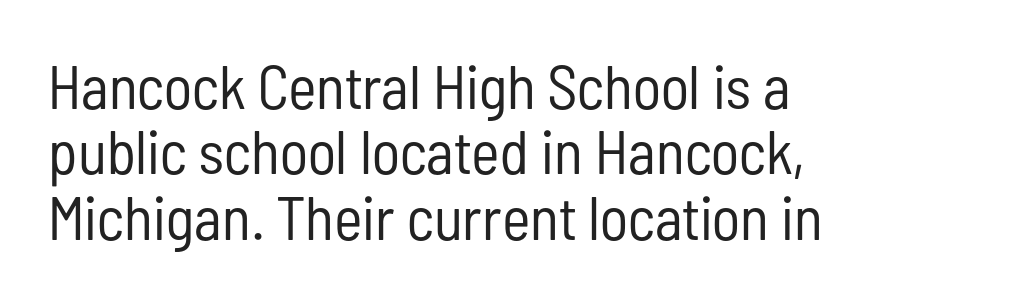
Q: Is the text bold? A: No.
Q: Is the text italic (slanted)? A: No, it is upright.
Q: Is the typeface a serif or a sans-serif typeface? A: Sans-serif.
Q: Is the text underlined? A: No.
Q: How is the paragraph aligned? A: Left-aligned.
Q: Is the spacing between letters normal or unusually wide? A: Normal.
Q: Is the spacing between lines tight, normal or loose? A: Tight.
Q: Width (condensed, normal, or wide)? A: Condensed.
Q: Stroke contrast? A: Low.
Q: x-height? A: Medium.
Q: Monospaced? A: No.
